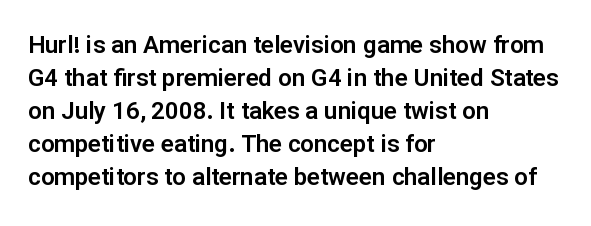
{"italic": "no", "underline": "no", "align": "left", "line_spacing": "normal", "line_spacing_ratio": 1.37, "letter_spacing": "normal", "letter_spacing_em": 0.0, "glyph_px": 24}
